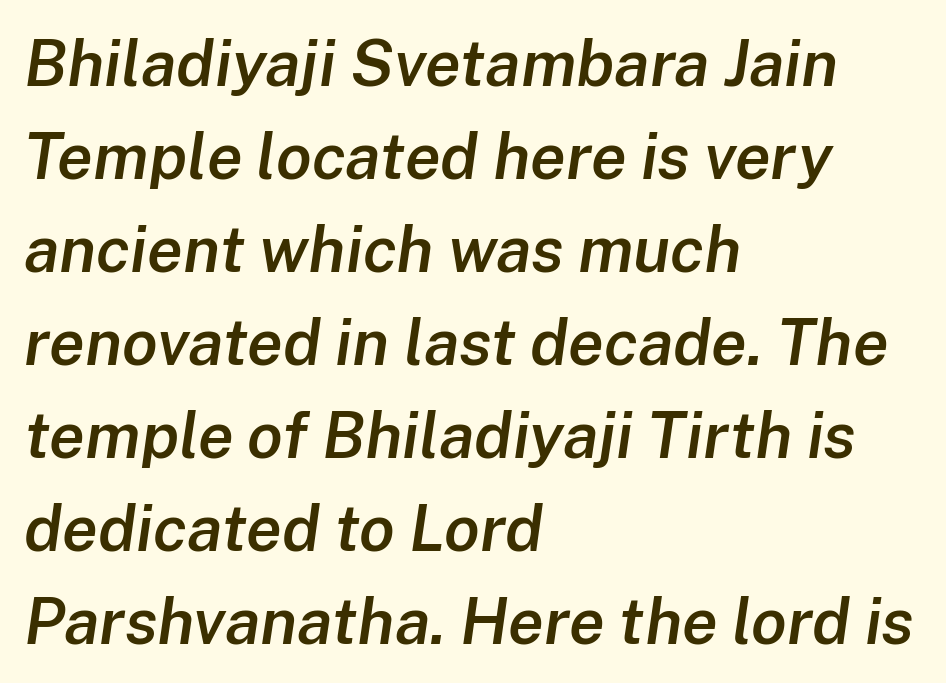
{"italic": "yes", "lean": "right", "slant_degrees": 8, "bold": "semi", "weight": "semibold", "width": "normal", "stroke_contrast": "low", "x_height": "medium", "monospaced": "no", "underline": "no", "align": "left", "line_spacing": "normal", "line_spacing_ratio": 1.43, "letter_spacing": "normal", "letter_spacing_em": 0.0, "glyph_px": 65}
